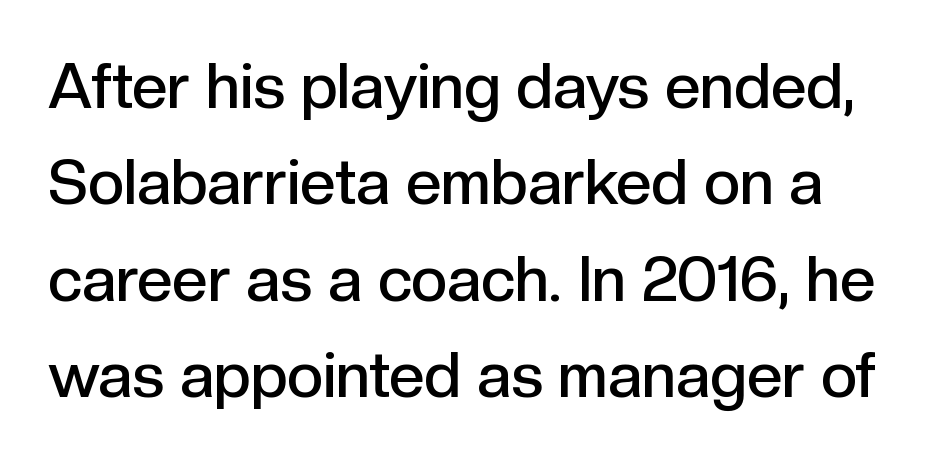
Q: Is the text bold? A: Semi-bold.
Q: Is the text italic (slanted)? A: No, it is upright.
Q: Is the typeface a serif or a sans-serif typeface? A: Sans-serif.
Q: Is the text underlined? A: No.
Q: Is the spacing between letters normal or unusually wide? A: Normal.
Q: Is the spacing between lines tight, normal or loose? A: Normal.
Q: Width (condensed, normal, or wide)? A: Normal.
Q: x-height? A: Medium.
Q: Monospaced? A: No.
